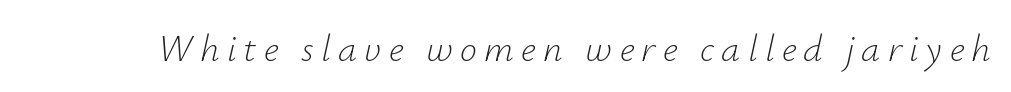
Caption: face not bold, strokes unweighted. The letters advance in unequal steps, a hallmark of proportional type. The words here are not underlined. It's the slanting kind of type.
